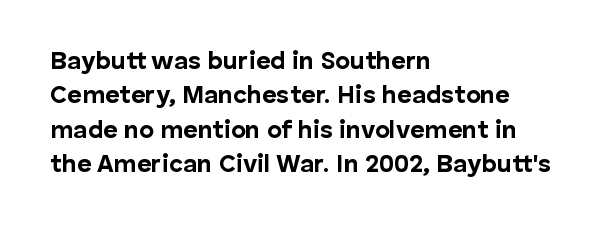
The image shows 25 px bold type, upright; set left-aligned, normal line spacing (1.38x), normal letter spacing, not underlined.
